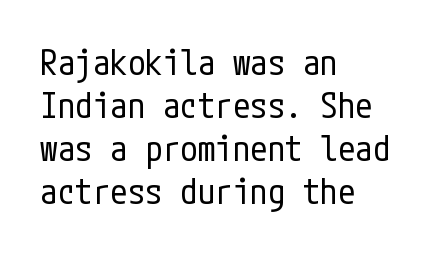
Plain, unruled lines of type. These lines were composed using upright roman letters. The letters sit at their default tracking, neither squeezed nor spread. The face looks like a standard text weight, possibly lighter. The ragged edge is on the right, which tells us the setting is flush left. Observe the absence of serifs on each vertical stroke in this sample.
